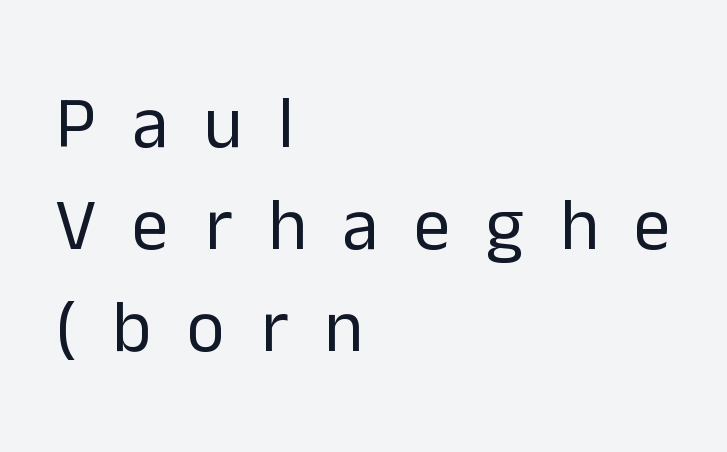
The image shows 73 px regular-weight sans-serif type, upright; set left-aligned, normal line spacing (1.4x), unusually wide letter spacing (+0.49 em), not underlined; low stroke contrast and a medium x-height.
